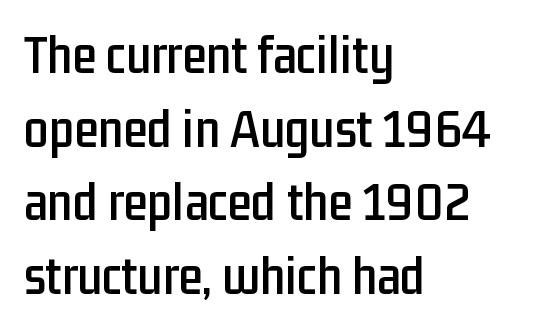
This sample has the flowing, uneven cadence of proportional lettering. I'd call this a sans setting — the letters go barefoot. The rendering keeps characters at their native spacing. This sample is left-justified, so line endings fall wherever the words run out.
